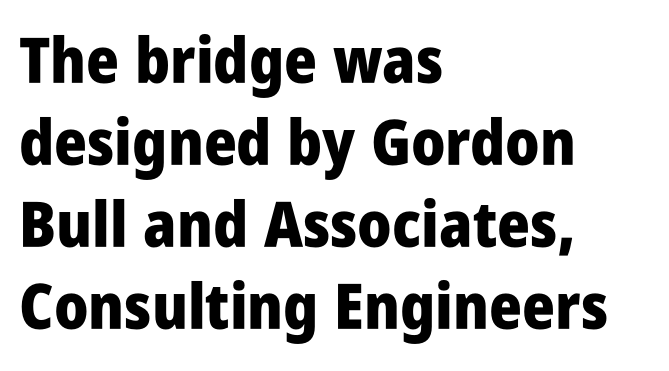
{"serif": "no", "italic": "no", "bold": "yes", "weight": "heavy", "width": "condensed", "stroke_contrast": "low", "x_height": "large", "monospaced": "no", "underline": "no", "align": "left", "line_spacing": "normal", "line_spacing_ratio": 1.3, "letter_spacing": "normal", "letter_spacing_em": 0.0, "glyph_px": 63}
